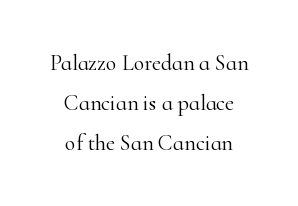
{"italic": "no", "bold": "no", "underline": "no", "line_spacing_ratio": 1.81, "letter_spacing": "normal", "letter_spacing_em": 0.0, "glyph_px": 22}
